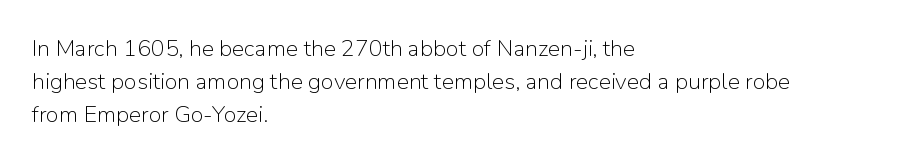
{"italic": "no", "bold": "no", "underline": "no", "align": "left", "line_spacing": "normal", "line_spacing_ratio": 1.44, "letter_spacing": "normal", "letter_spacing_em": 0.0, "glyph_px": 23}
